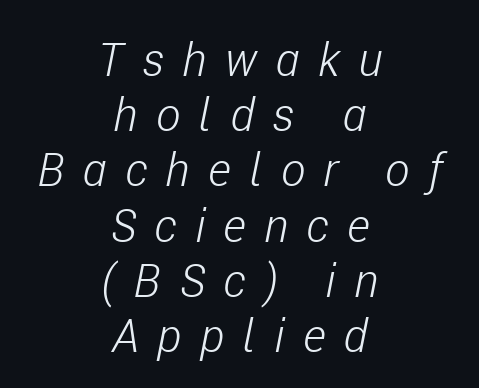
Teacher's note: observe the equal gaps on both sides — that is centered alignment. Italic? Definitely — the glyphs are oblique. Is this a heavy cut? Hardly; it is regular or lighter. Is the letter spacing exaggerated? Yes — the characters are pushed far apart. The passage shown is typed in a proportional face where columns would drift. Descenders are the only things crossing below the line.
